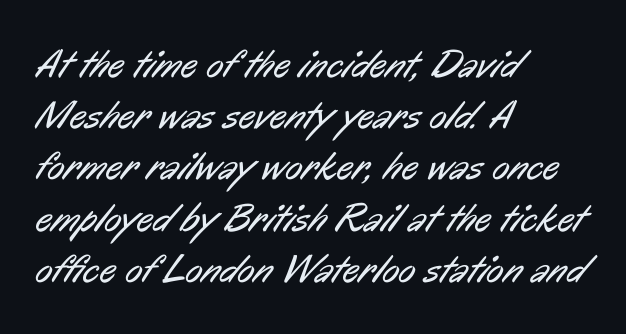
Character widths vary here, with narrow letters taking less room than wide ones. The line texture is even and compact thanks to regular tracking. The characters are drawn with everyday or finer stroke widths. Descenders hang freely into open space. If you measured baseline to baseline, you'd find a middling distance.
